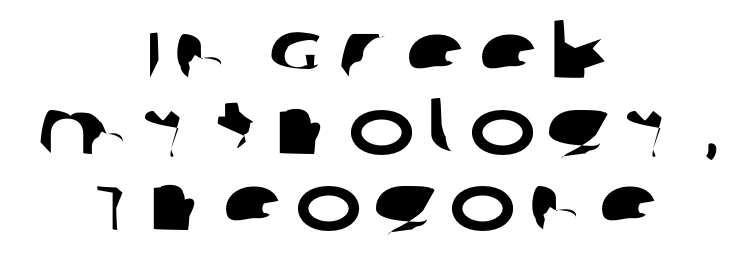
Q: Is the typeface a serif or a sans-serif typeface? A: Sans-serif.
Q: Is the text underlined? A: No.
Q: How is the paragraph aligned? A: Centered.
Q: Is the spacing between lines tight, normal or loose? A: Tight.
Q: Width (condensed, normal, or wide)? A: Wide.
Q: Stroke contrast? A: Low.
Q: x-height? A: Large.
Q: Monospaced? A: No.
